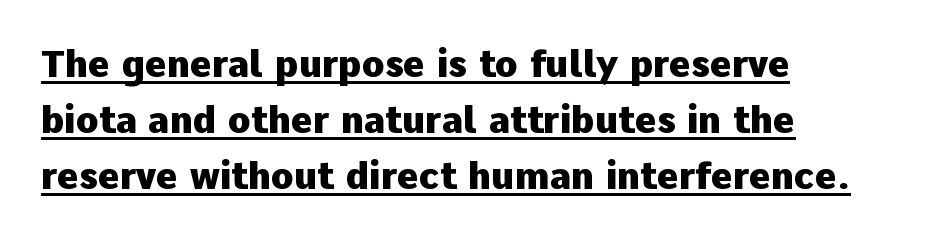
Q: Is the text bold? A: Yes.
Q: Is the text italic (slanted)? A: No, it is upright.
Q: Is the typeface a serif or a sans-serif typeface? A: Sans-serif.
Q: Is the text underlined? A: Yes.
Q: How is the paragraph aligned? A: Left-aligned.
Q: Is the spacing between letters normal or unusually wide? A: Normal.
Q: Is the spacing between lines tight, normal or loose? A: Normal.
Q: Width (condensed, normal, or wide)? A: Normal.
Q: Stroke contrast? A: Low.
Q: x-height? A: Medium.
Q: Monospaced? A: No.
